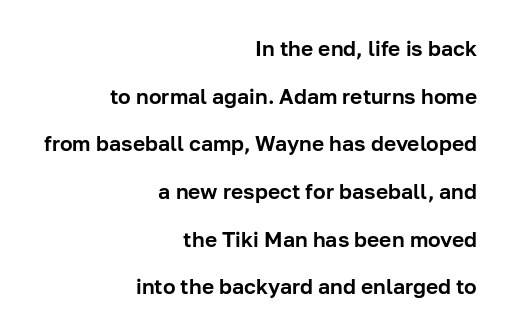
Regarding leading, the lines here are spaced well apart. The specimen reads as upright at a glance. Compared with typical body copy, the letter spacing here is the same. These lines stack with their right ends in a neat column. Type without underlining.
